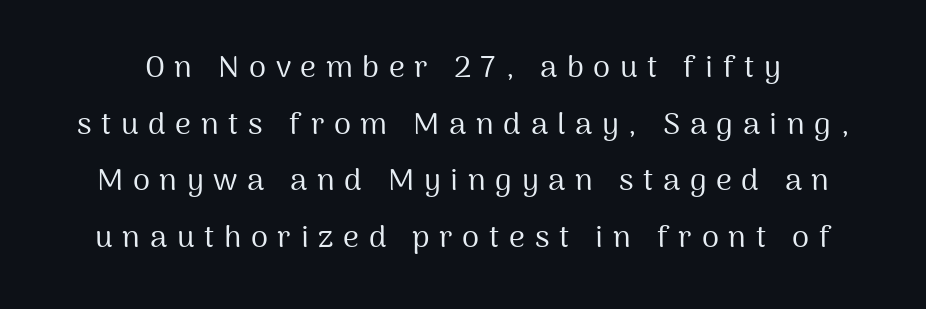
No feet cap the strokes, marking this as sans-serif type. The specimen omits any rule beneath the text block's lines. Nope, not italic — everything's standing straight. The passage shown is not bold in any degree. Compared with typical body copy, the letter spacing here is much looser. The face used here is proportionally spaced, like ordinary book or web type.
